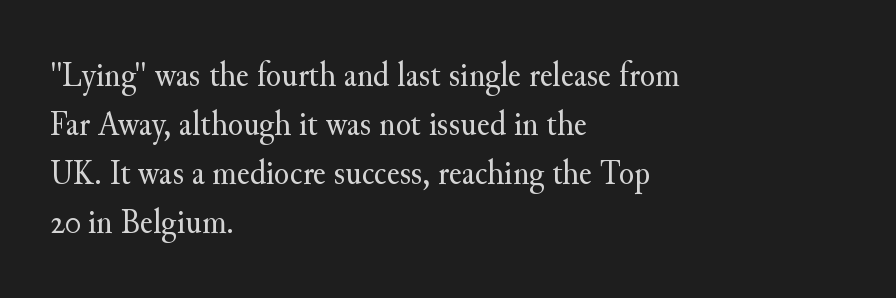
The letters look calm and open, with moderate or lighter stems. The letters stand straight up with perfectly vertical stems. The baseline area is clear. The lines in this sample share a left origin and differ only in where they stop.
